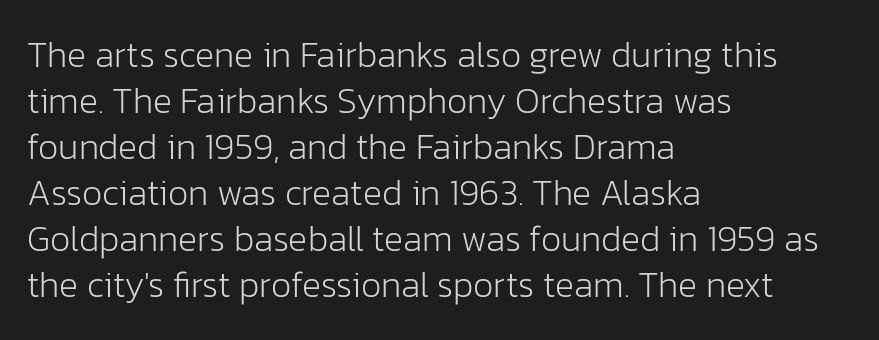
The image shows 36 px light sans-serif type, upright; set left-aligned, normal line spacing (1.28x), normal letter spacing, not underlined; low stroke contrast and a medium x-height.
